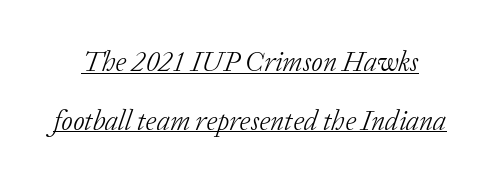
Serif or sans? Serif — the stroke terminals have little feet. Varying glyph widths throughout — classic text-font behaviour. When letters slant like this, we call the style italic. Caption: lettering with a line underneath.
